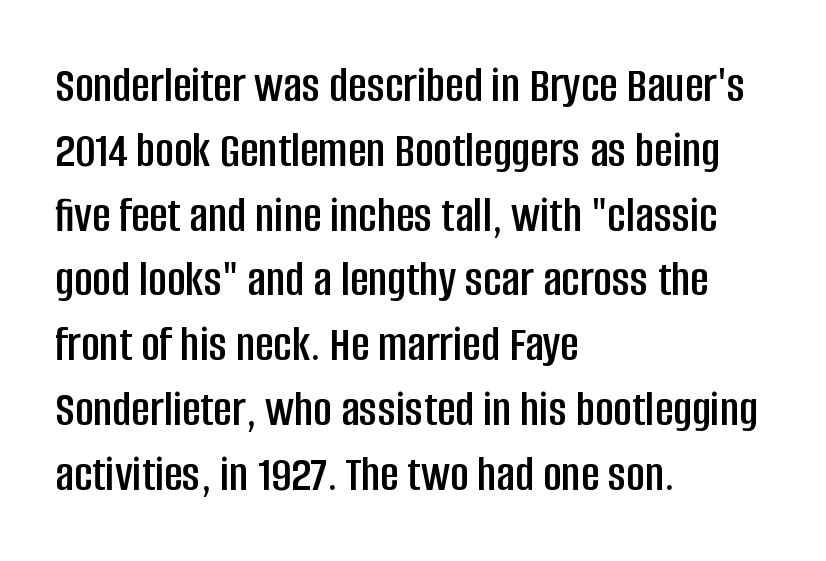
{"serif": "no", "italic": "no", "width": "condensed", "stroke_contrast": "low", "x_height": "large", "monospaced": "no", "underline": "no", "align": "left", "line_spacing": "normal", "line_spacing_ratio": 1.27, "letter_spacing": "normal", "letter_spacing_em": 0.0, "glyph_px": 51}
